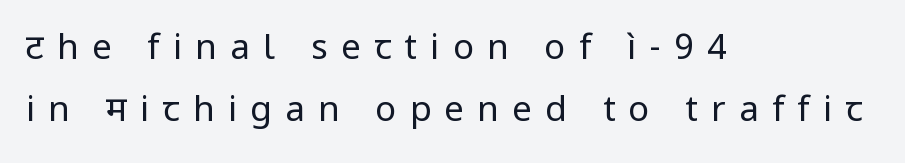
{"serif": "no", "italic": "no", "bold": "no", "weight": "regular", "width": "normal", "stroke_contrast": "low", "x_height": "medium", "monospaced": "no", "underline": "no", "align": "left", "line_spacing_ratio": 1.78, "letter_spacing": "wide", "letter_spacing_em": 0.38, "glyph_px": 35}
